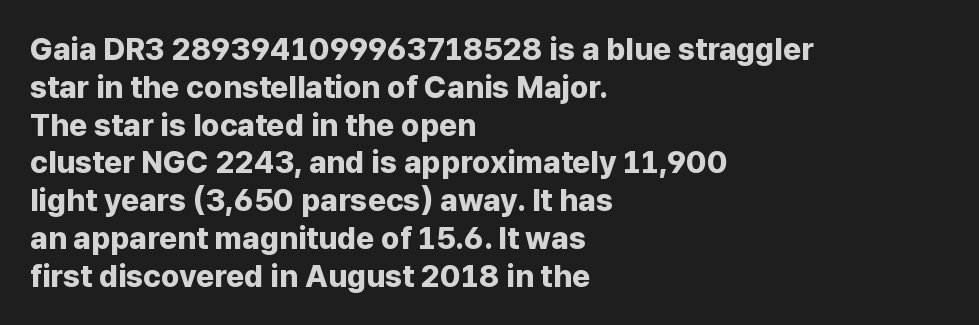
{"serif": "no", "italic": "no", "bold": "yes", "weight": "bold", "width": "normal", "stroke_contrast": "low", "x_height": "medium", "monospaced": "no", "underline": "no", "align": "left", "line_spacing_ratio": 1.22, "letter_spacing": "normal", "letter_spacing_em": 0.0, "glyph_px": 31}
